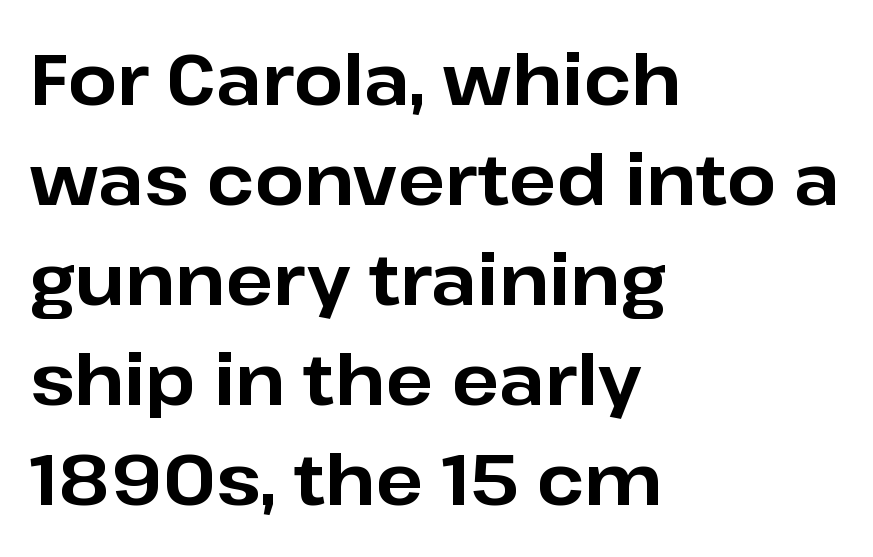
The image shows 70 px bold sans-serif type, upright; set left-aligned, normal line spacing (1.43x), normal letter spacing, not underlined; low stroke contrast and a medium x-height.
